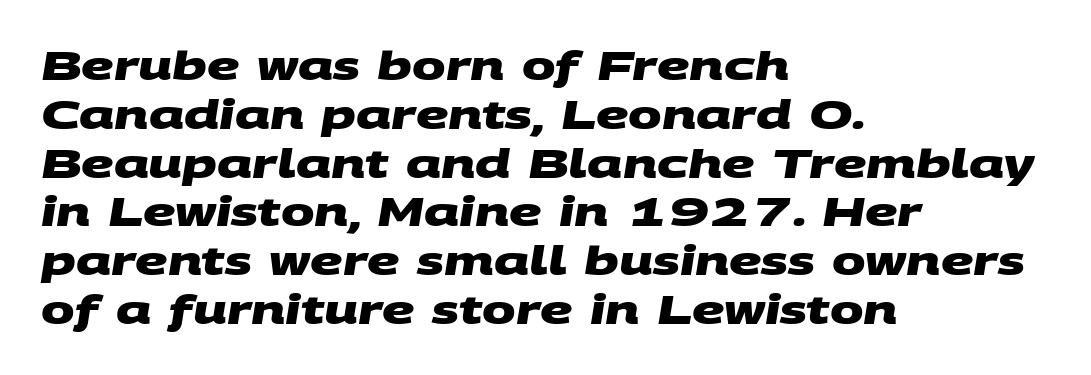
No feet cap the strokes, marking this as sans-serif type. Compared with typical body copy, the letter spacing here is the same. Alignment: flush left. The specimen omits any rule beneath the text block's lines.
